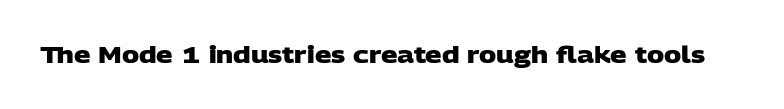
{"bold": "yes", "underline": "no", "letter_spacing": "normal", "letter_spacing_em": 0.0, "glyph_px": 23}
